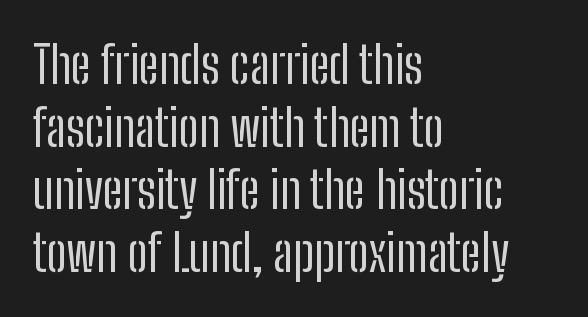
{"serif": "no", "italic": "no", "bold": "no", "weight": "regular", "width": "condensed", "stroke_contrast": "low", "x_height": "medium", "monospaced": "no", "underline": "no", "align": "left", "line_spacing_ratio": 1.23, "letter_spacing": "normal", "letter_spacing_em": 0.0, "glyph_px": 51}
